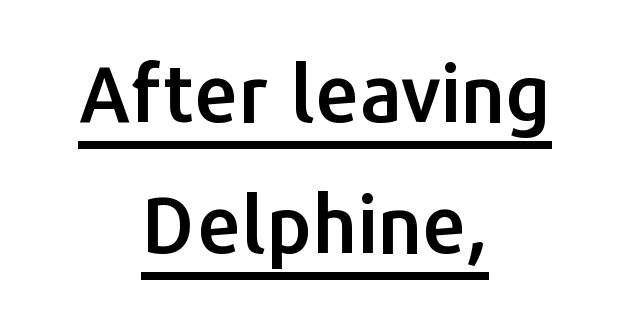
Q: Is the text italic (slanted)? A: No, it is upright.
Q: Is the typeface a serif or a sans-serif typeface? A: Sans-serif.
Q: Is the text underlined? A: Yes.
Q: How is the paragraph aligned? A: Centered.
Q: Is the spacing between letters normal or unusually wide? A: Normal.
Q: Is the spacing between lines tight, normal or loose? A: Normal.
Q: Width (condensed, normal, or wide)? A: Normal.
Q: Stroke contrast? A: Low.
Q: x-height? A: Medium.
Q: Monospaced? A: No.
